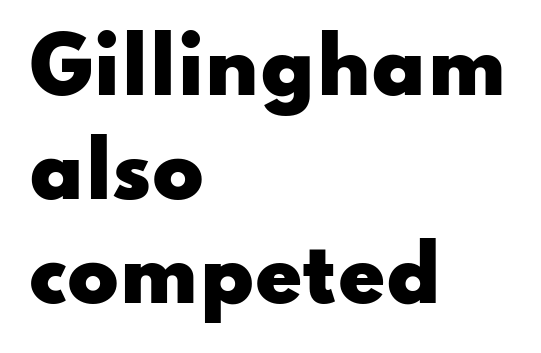
The image shows 76 px heavy, wide sans-serif type, upright; set left-aligned, normal line spacing (1.37x), normal letter spacing, not underlined; low stroke contrast and a small x-height.
